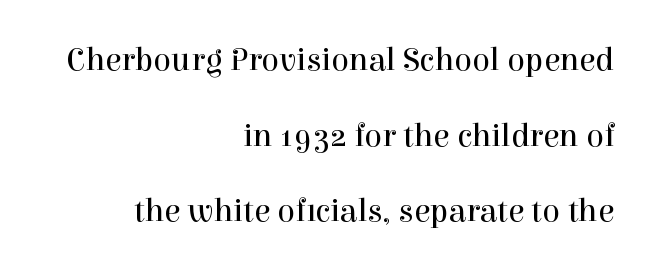
The image shows 33 px regular-weight serif type, upright; set right-aligned, loose line spacing (2.29x), normal letter spacing, not underlined; high stroke contrast and a medium x-height.
